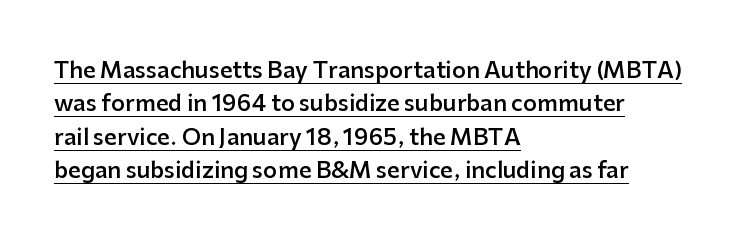
{"italic": "no", "bold": "semi", "underline": "yes", "align": "left", "line_spacing": "normal", "line_spacing_ratio": 1.52, "letter_spacing": "normal", "letter_spacing_em": 0.0, "glyph_px": 22}
